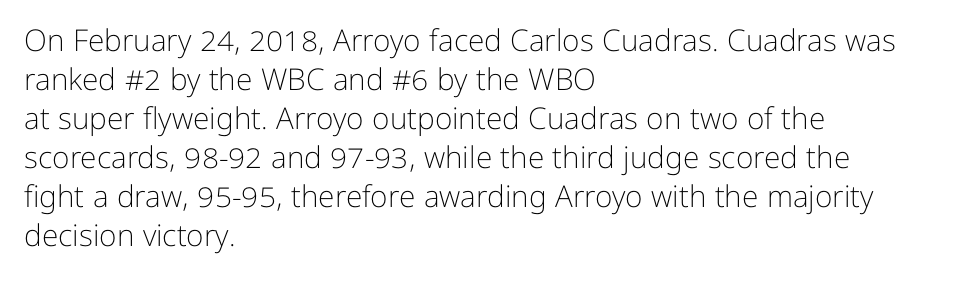
Q: Is the text bold? A: No.
Q: Is the text italic (slanted)? A: No, it is upright.
Q: Is the typeface a serif or a sans-serif typeface? A: Sans-serif.
Q: Is the text underlined? A: No.
Q: How is the paragraph aligned? A: Left-aligned.
Q: Is the spacing between letters normal or unusually wide? A: Normal.
Q: Is the spacing between lines tight, normal or loose? A: Normal.
Q: Width (condensed, normal, or wide)? A: Normal.
Q: Stroke contrast? A: Low.
Q: x-height? A: Medium.
Q: Monospaced? A: No.
